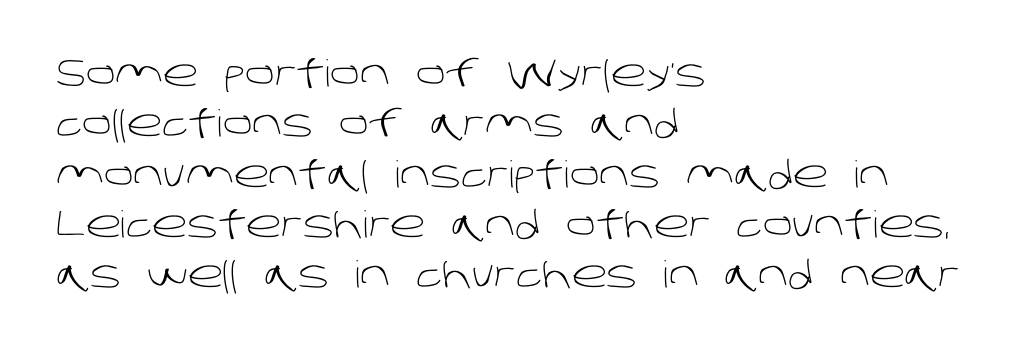
Q: Is the text bold? A: No.
Q: Is the typeface a serif or a sans-serif typeface? A: Sans-serif.
Q: Is the text underlined? A: No.
Q: How is the paragraph aligned? A: Left-aligned.
Q: Is the spacing between letters normal or unusually wide? A: Normal.
Q: Is the spacing between lines tight, normal or loose? A: Normal.
Q: Width (condensed, normal, or wide)? A: Normal.
Q: Stroke contrast? A: Low.
Q: x-height? A: Large.
Q: Monospaced? A: No.
